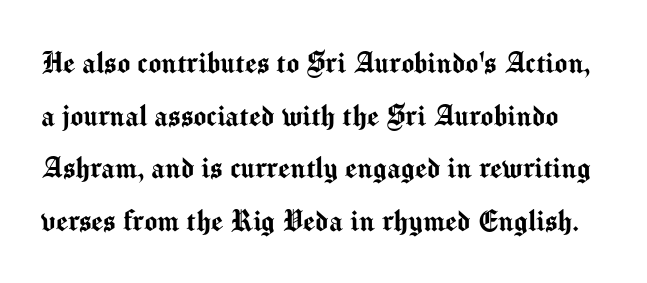
The image shows 34 px sans-serif type, upright; set normal line spacing (1.55x), normal letter spacing, not underlined; medium stroke contrast and a medium x-height.
